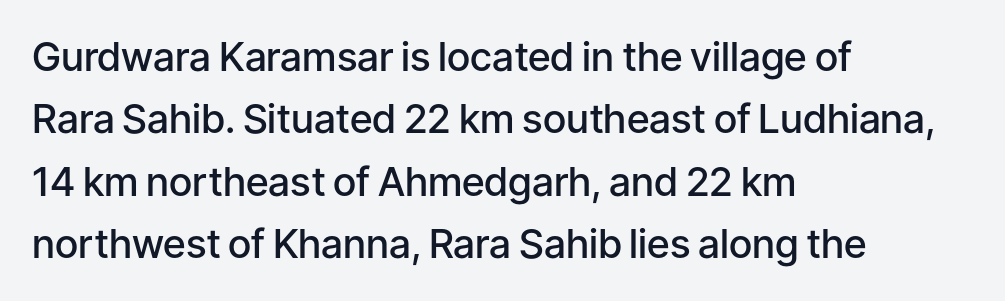
Q: Is the text bold? A: Semi-bold.
Q: Is the text italic (slanted)? A: No, it is upright.
Q: Is the typeface a serif or a sans-serif typeface? A: Sans-serif.
Q: Is the text underlined? A: No.
Q: How is the paragraph aligned? A: Left-aligned.
Q: Is the spacing between letters normal or unusually wide? A: Normal.
Q: Is the spacing between lines tight, normal or loose? A: Normal.
Q: Width (condensed, normal, or wide)? A: Normal.
Q: Stroke contrast? A: Low.
Q: x-height? A: Medium.
Q: Monospaced? A: No.
